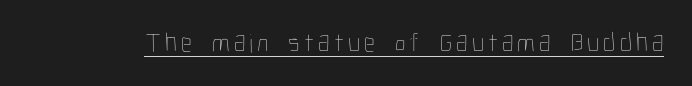
This is not heavy type; no bold has been used. A roman cut, with each character standing at attention. Is there an underline? Yes — a line sits under the letters.
